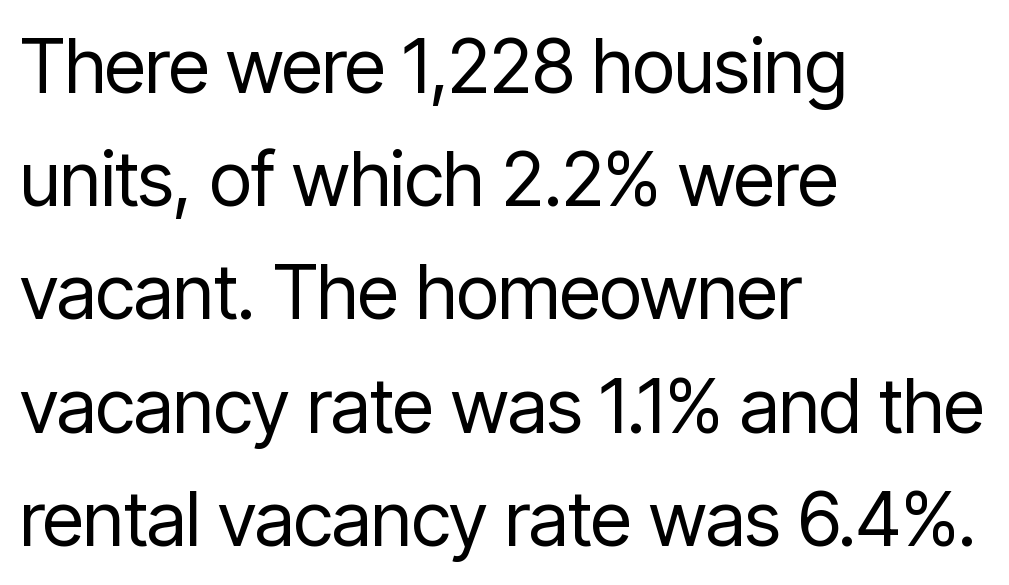
Standard letterfit; no display-style spreading of the glyphs. Is this a heavy cut? Hardly; it is regular or lighter. Words float on clear page, feet unadorned. Horizontally, the lines are justified to the leading edge only. One glance says typical: line gaps are just what's usual.
